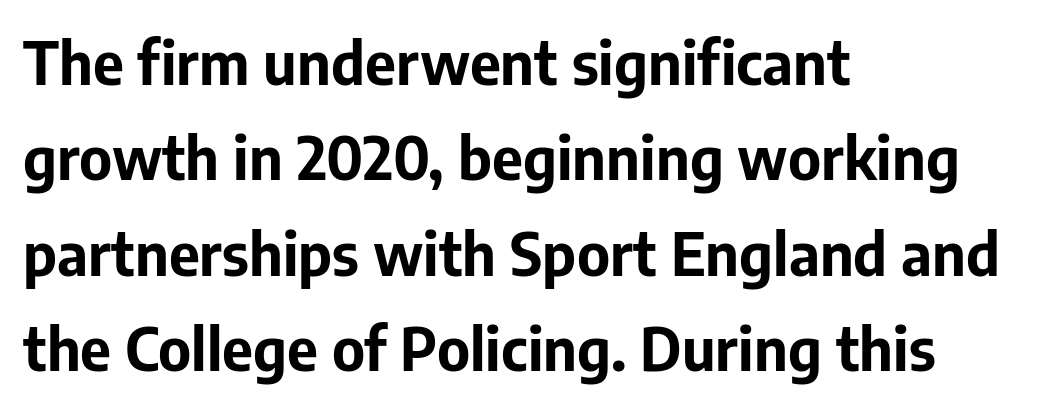
{"serif": "no", "italic": "no", "bold": "yes", "weight": "bold", "width": "normal", "stroke_contrast": "low", "x_height": "medium", "monospaced": "no", "underline": "no", "align": "left", "line_spacing": "normal", "line_spacing_ratio": 1.59, "letter_spacing": "normal", "letter_spacing_em": 0.0, "glyph_px": 60}
